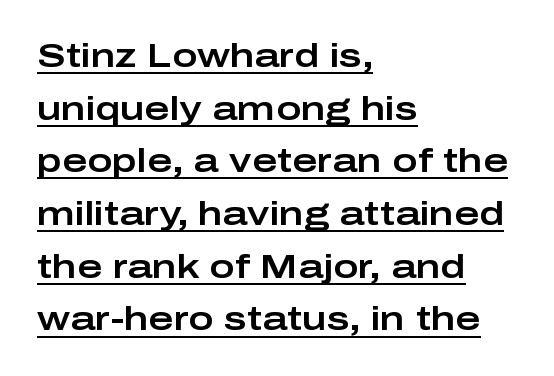
The image shows 34 px wide sans-serif type, upright; set left-aligned, normal line spacing (1.55x), normal letter spacing, underlined; low stroke contrast and a medium x-height.
